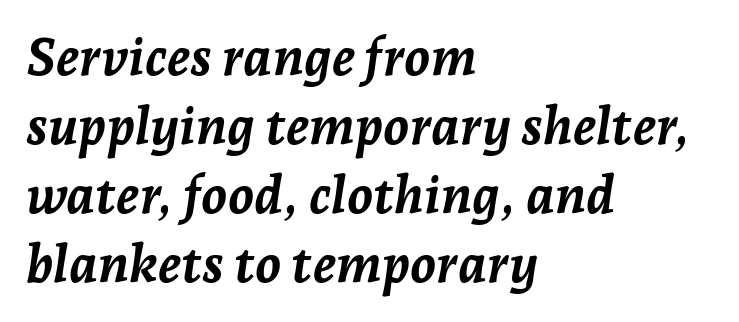
The image shows 52 px semibold type, italic (leaning right); set left-aligned, normal line spacing (1.33x), normal letter spacing, not underlined; low stroke contrast and a medium x-height.
